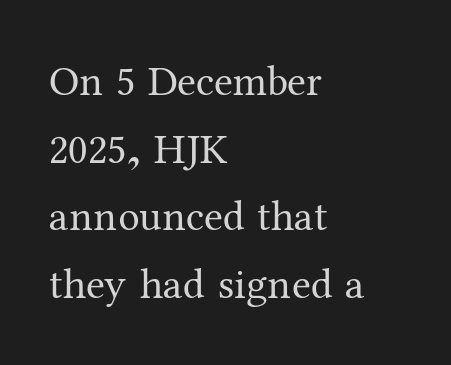
Q: Is the text bold? A: No.
Q: Is the text italic (slanted)? A: No, it is upright.
Q: Is the typeface a serif or a sans-serif typeface? A: Serif.
Q: Is the text underlined? A: No.
Q: How is the paragraph aligned? A: Left-aligned.
Q: Is the spacing between letters normal or unusually wide? A: Normal.
Q: Is the spacing between lines tight, normal or loose? A: Normal.
Q: Width (condensed, normal, or wide)? A: Normal.
Q: Stroke contrast? A: Medium.
Q: x-height? A: Medium.
Q: Monospaced? A: No.
